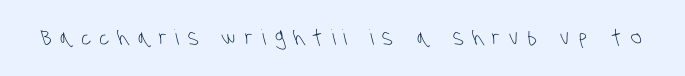
{"bold": "no", "underline": "no", "letter_spacing": "wide", "letter_spacing_em": 0.42, "glyph_px": 21}
